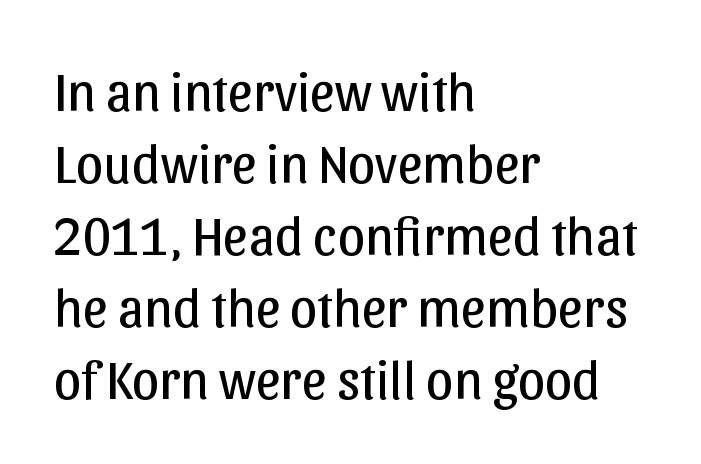
The image shows 55 px regular-weight sans-serif type, upright; set left-aligned, normal line spacing (1.31x), normal letter spacing, not underlined; low stroke contrast and a medium x-height.
